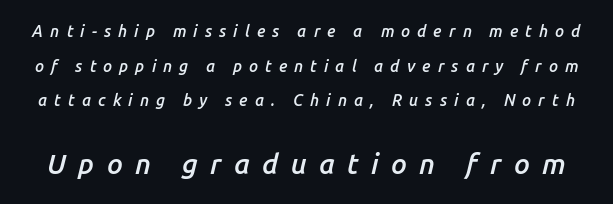
{"italic": "yes", "lean": "right", "slant_degrees": 14, "bold": "semi", "weight": "semibold", "width": "normal", "stroke_contrast": "low", "x_height": "medium", "monospaced": "no", "underline": "no", "line_spacing": "loose", "line_spacing_ratio": 2.16, "letter_spacing": "wide", "letter_spacing_em": 0.44, "larger_block": "second", "size_ratio": 1.75, "glyph_px": 28}
